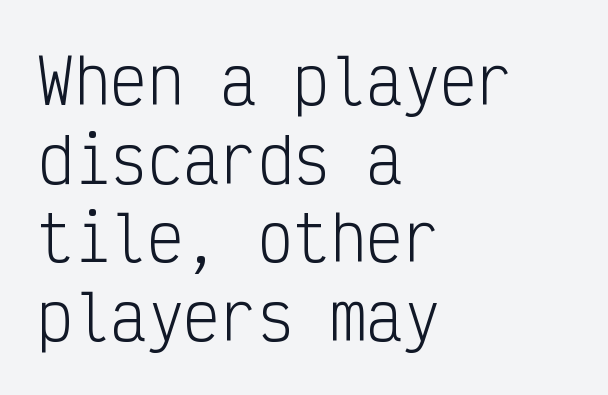
Q: Is the text bold? A: No.
Q: Is the text italic (slanted)? A: No, it is upright.
Q: Is the typeface a serif or a sans-serif typeface? A: Sans-serif.
Q: Is the text underlined? A: No.
Q: How is the paragraph aligned? A: Left-aligned.
Q: Is the spacing between letters normal or unusually wide? A: Normal.
Q: Is the spacing between lines tight, normal or loose? A: Normal.
Q: Width (condensed, normal, or wide)? A: Condensed.
Q: Stroke contrast? A: Low.
Q: x-height? A: Medium.
Q: Monospaced? A: Yes.
